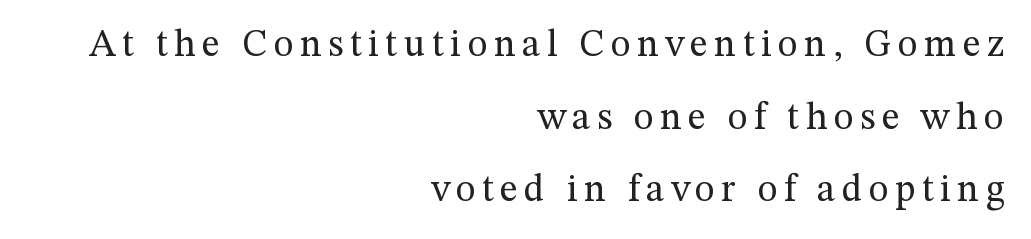
Q: Is the text bold? A: No.
Q: Is the text italic (slanted)? A: No, it is upright.
Q: Is the typeface a serif or a sans-serif typeface? A: Serif.
Q: Is the text underlined? A: No.
Q: How is the paragraph aligned? A: Right-aligned.
Q: Is the spacing between lines tight, normal or loose? A: Loose.
Q: Width (condensed, normal, or wide)? A: Normal.
Q: Stroke contrast? A: Medium.
Q: x-height? A: Medium.
Q: Monospaced? A: No.
